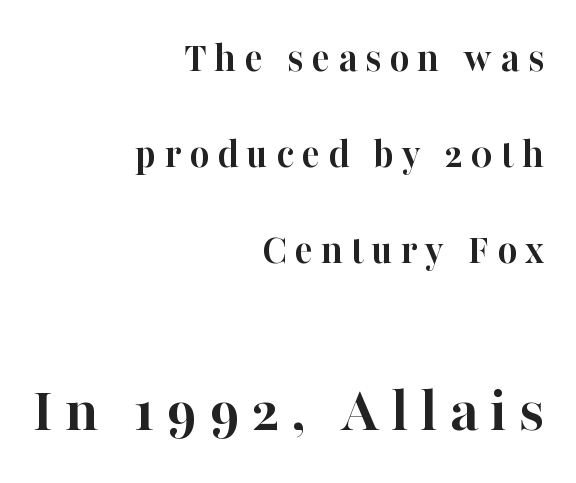
{"serif": "yes", "italic": "no", "bold": "yes", "weight": "semibold", "width": "normal", "stroke_contrast": "high", "x_height": "medium", "monospaced": "no", "underline": "no", "align": "right", "line_spacing": "loose", "line_spacing_ratio": 2.23, "larger_block": "second", "size_ratio": 1.51, "glyph_px": 65}
